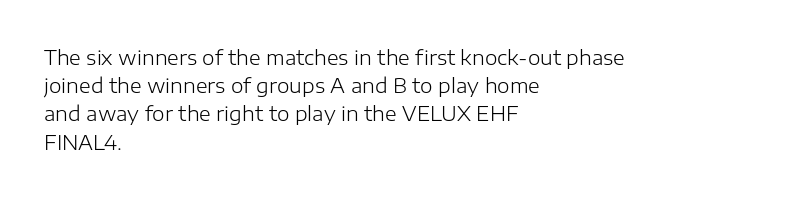
Nobody drew a line under any word here. When letters stand straight like this, we call the style roman or upright. The lines sit at an ordinary, default distance from one another. Summary of weight: not heavy and not bold.
